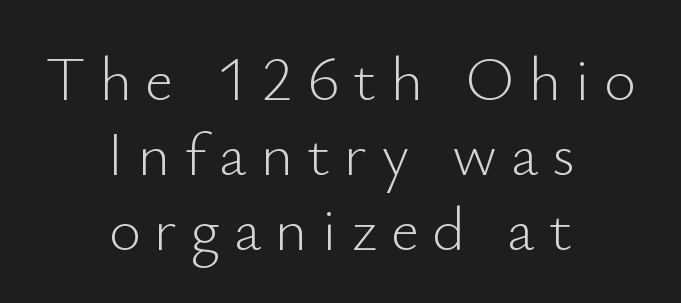
The image shows 62 px light sans-serif type, upright; set centered, line spacing 1.21x, unusually wide letter spacing (+0.22 em), not underlined; low stroke contrast and a small x-height.
